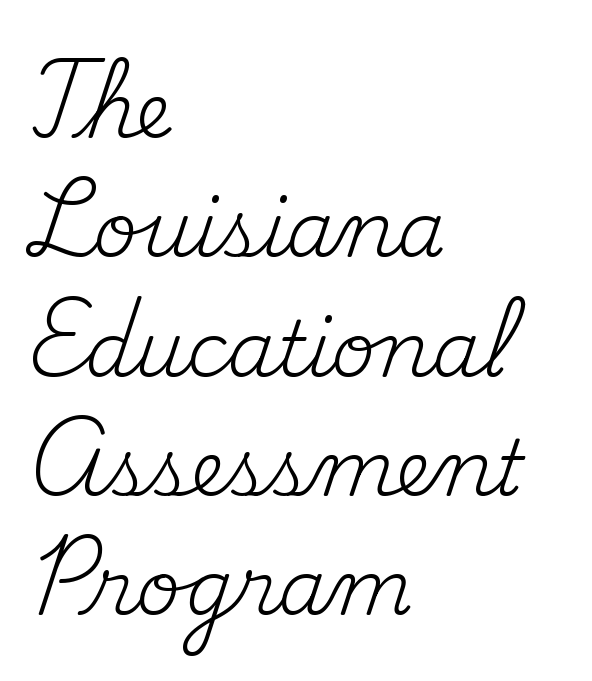
The type family on display is of the serif kind. Which margin do the lines hug? The left one — the right edge is uneven. The typeface has the unassuming heft of standard copy or less. The words here are not underlined. Each word holds together tightly as a unit, with standard inter-letter gaps.
